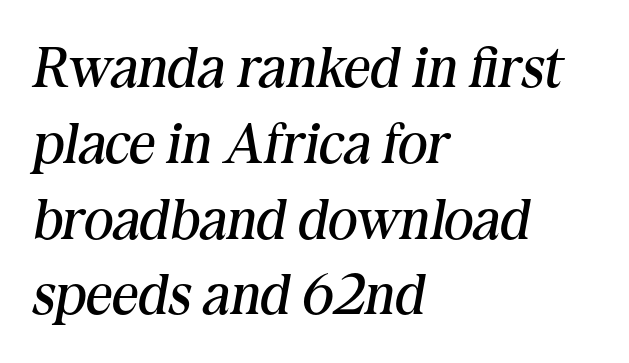
The image shows 57 px regular-weight serif type, italic (leaning right); set left-aligned, normal line spacing (1.33x), normal letter spacing, not underlined; medium stroke contrast and a medium x-height.
